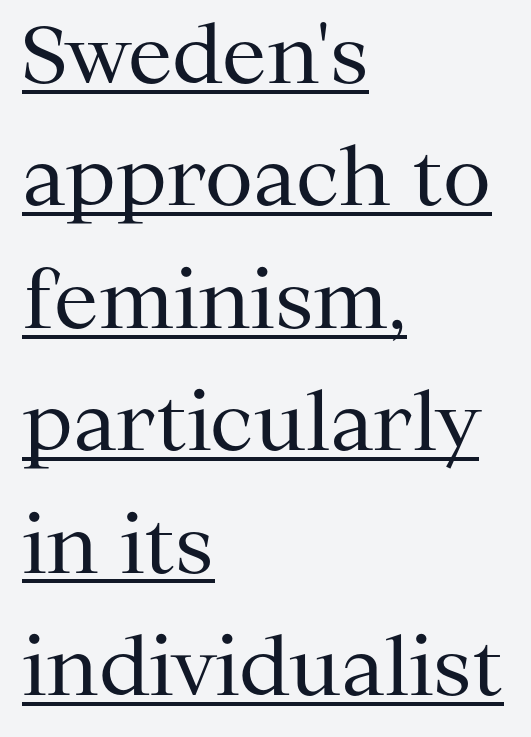
The compositor pushed each line to the left boundary. The type sits square on the baseline with zero lean. Tracking value appears to be zero — textbook default spacing. In terms of letterform style, serifs are clearly present. Ink coverage per letter is moderate at most.
